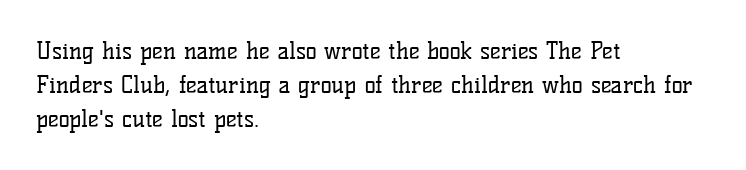
The image shows 23 px text type, upright; set left-aligned, normal line spacing (1.47x), normal letter spacing, not underlined.
